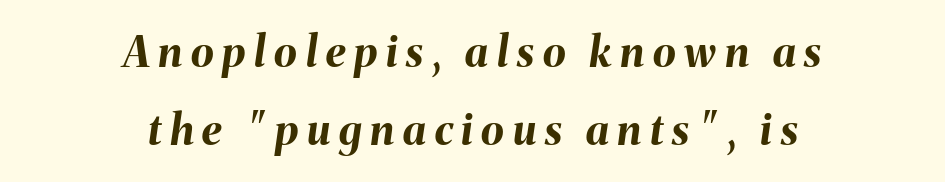
{"italic": "yes", "lean": "right", "slant_degrees": 8, "bold": "yes", "weight": "bold", "width": "normal", "stroke_contrast": "medium", "x_height": "medium", "monospaced": "no", "underline": "no", "align": "center", "line_spacing_ratio": 1.85, "letter_spacing": "wide", "letter_spacing_em": 0.21, "glyph_px": 42}
